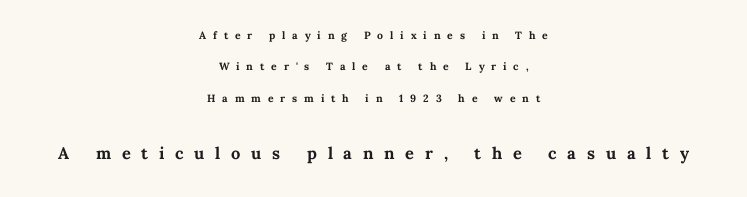
The image shows 22 px bold type, upright; set centered, loose line spacing (2.25x), unusually wide letter spacing (+0.49 em), not underlined; the second (bottom) block is 1.57x larger.
